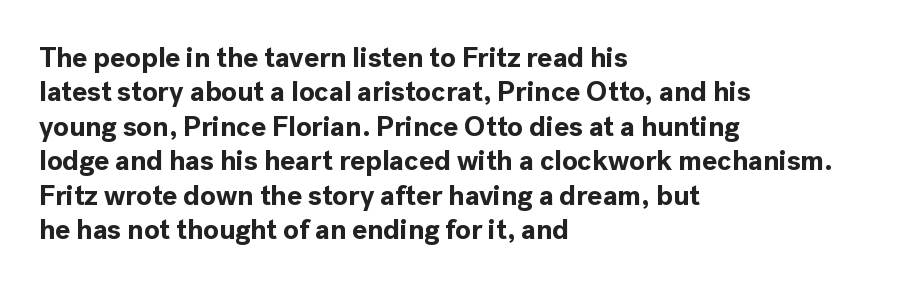
Q: Is the text bold? A: Yes.
Q: Is the text italic (slanted)? A: No, it is upright.
Q: Is the typeface a serif or a sans-serif typeface? A: Sans-serif.
Q: Is the text underlined? A: No.
Q: How is the paragraph aligned? A: Left-aligned.
Q: Is the spacing between letters normal or unusually wide? A: Normal.
Q: Width (condensed, normal, or wide)? A: Normal.
Q: x-height? A: Medium.
Q: Monospaced? A: No.
